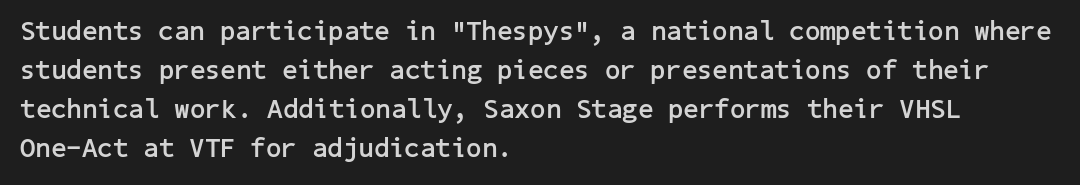
The image shows 27 px bold type, upright; set left-aligned, normal line spacing (1.45x), normal letter spacing, not underlined.
